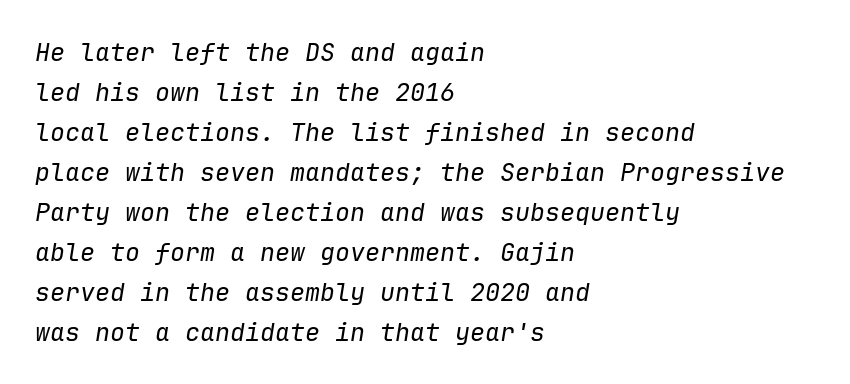
Plain, unruled lines of type. Think standard paragraph weight, or any step lighter than that. The lines in this sample share a left origin and differ only in where they stop. You can tell it's italic because the verticals aren't actually vertical. Students, observe: this is what conventionally led text looks like. The letters sit at their default tracking, neither squeezed nor spread.
